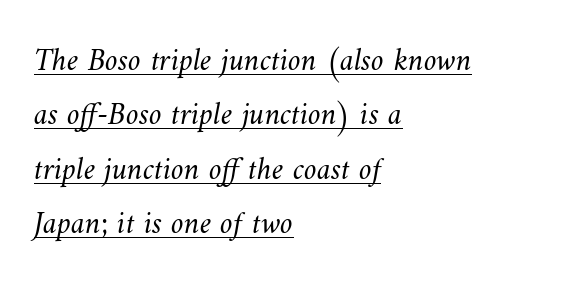
No extra tracking has been applied to these lines. You could not count columns in this text — the font is proportionally spaced. Horizontal bands of white between lines are of average thickness. Descenders here cross a horizontal rule under the line. The cut favours lightness, reaching ordinary text weight at its darkest.
